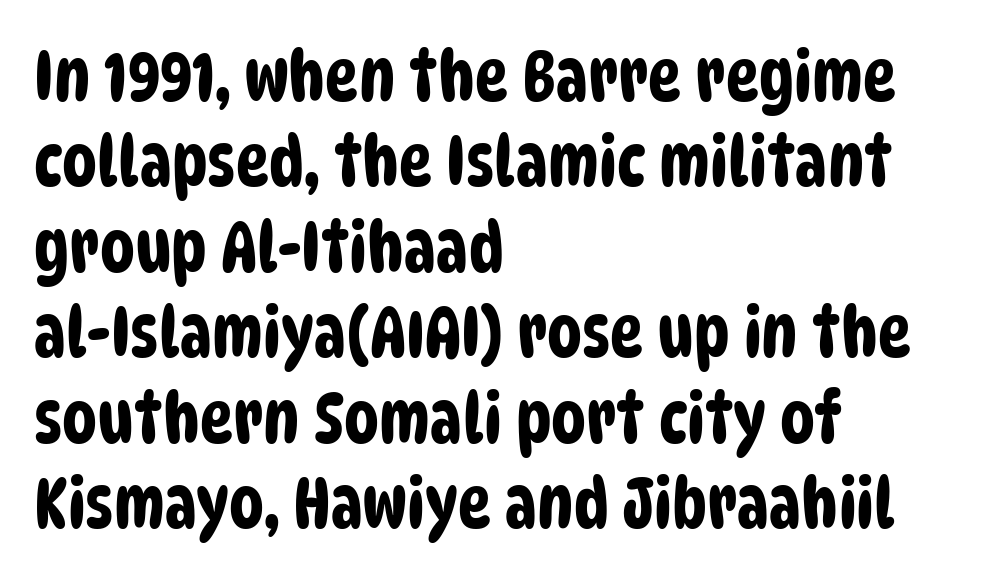
{"serif": "no", "width": "condensed", "stroke_contrast": "low", "x_height": "large", "monospaced": "no", "underline": "no", "align": "left", "line_spacing_ratio": 1.22, "letter_spacing": "normal", "letter_spacing_em": 0.0, "glyph_px": 70}
